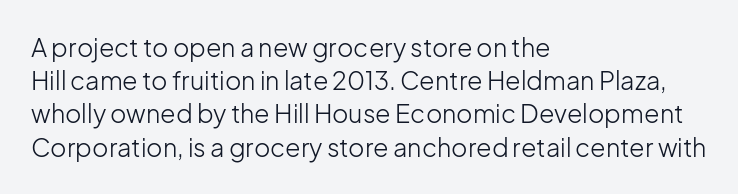
{"italic": "no", "bold": "no", "underline": "no", "align": "left", "line_spacing": "normal", "line_spacing_ratio": 1.33, "letter_spacing": "normal", "letter_spacing_em": 0.0, "glyph_px": 25}
